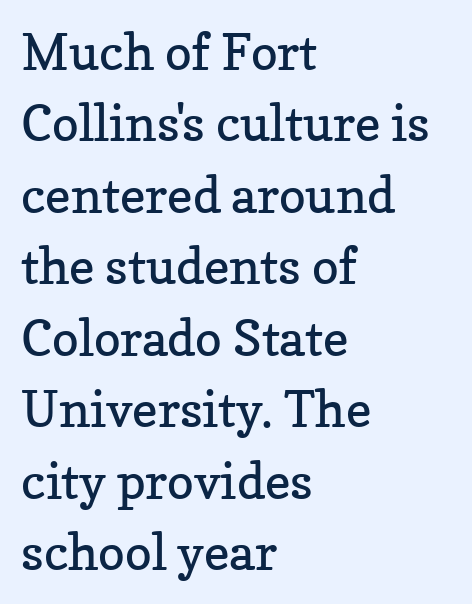
{"serif": "yes", "italic": "no", "bold": "no", "weight": "regular", "width": "normal", "stroke_contrast": "low", "x_height": "medium", "monospaced": "no", "underline": "no", "align": "left", "line_spacing": "normal", "line_spacing_ratio": 1.43, "letter_spacing": "normal", "letter_spacing_em": 0.0, "glyph_px": 50}
